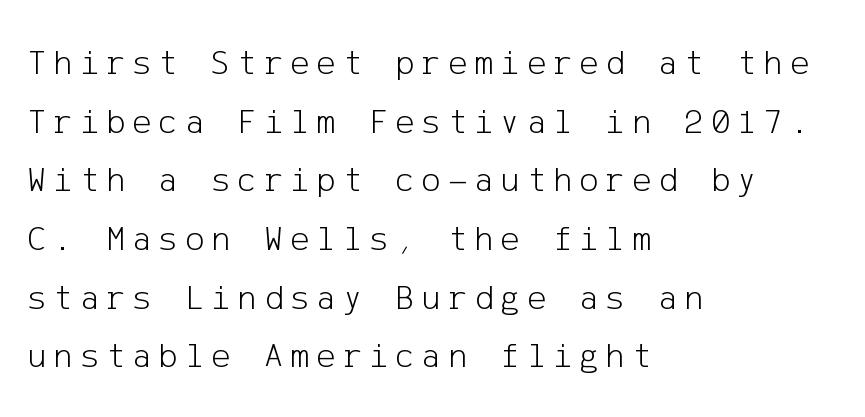
Q: Is the text bold? A: No.
Q: Is the text italic (slanted)? A: No, it is upright.
Q: Is the typeface a serif or a sans-serif typeface? A: Sans-serif.
Q: Is the text underlined? A: No.
Q: How is the paragraph aligned? A: Left-aligned.
Q: Is the spacing between letters normal or unusually wide? A: Unusually wide.
Q: Is the spacing between lines tight, normal or loose? A: Normal.
Q: Width (condensed, normal, or wide)? A: Normal.
Q: Stroke contrast? A: Low.
Q: x-height? A: Medium.
